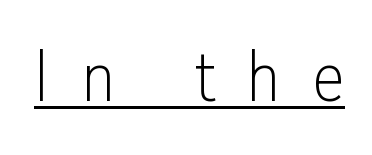
{"serif": "no", "italic": "no", "bold": "no", "weight": "light", "width": "condensed", "stroke_contrast": "low", "x_height": "medium", "monospaced": "no", "underline": "yes", "letter_spacing": "wide", "letter_spacing_em": 0.45, "glyph_px": 72}
